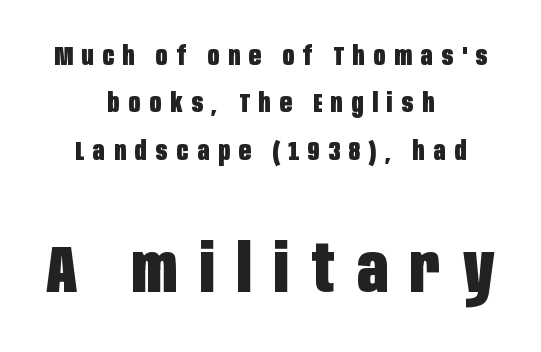
{"serif": "no", "italic": "no", "bold": "yes", "weight": "heavy", "width": "condensed", "stroke_contrast": "low", "x_height": "large", "monospaced": "no", "underline": "no", "align": "center", "line_spacing_ratio": 1.82, "letter_spacing": "wide", "letter_spacing_em": 0.34, "larger_block": "second", "size_ratio": 2.54, "glyph_px": 66}
